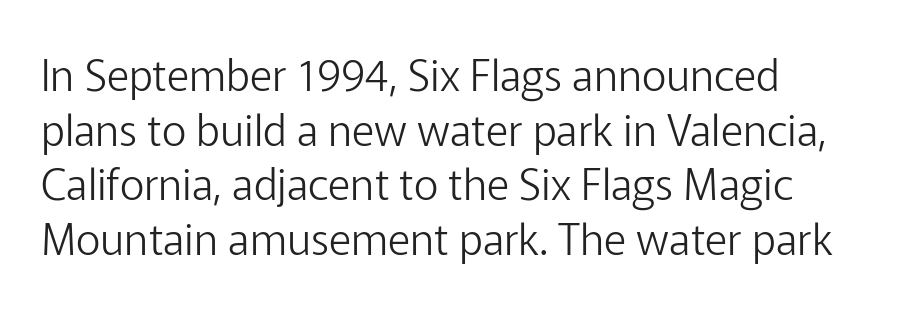
The image shows 43 px light sans-serif type, upright; set left-aligned, normal line spacing (1.27x), normal letter spacing, not underlined; low stroke contrast and a medium x-height.
